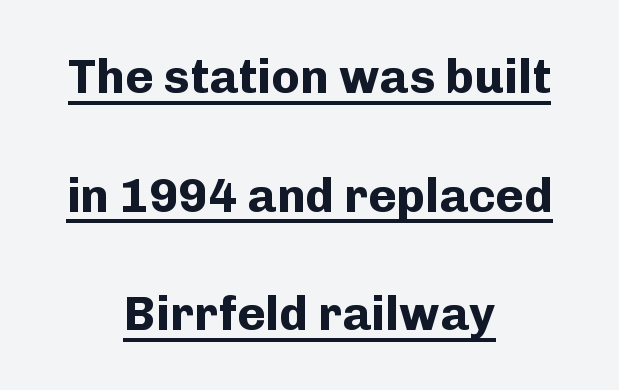
{"serif": "no", "italic": "no", "bold": "yes", "weight": "bold", "width": "normal", "stroke_contrast": "low", "x_height": "medium", "monospaced": "no", "underline": "yes", "align": "center", "line_spacing": "loose", "line_spacing_ratio": 2.47, "letter_spacing": "normal", "letter_spacing_em": 0.0, "glyph_px": 48}
